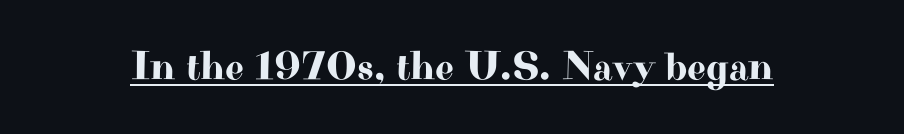
The image shows 41 px wide serif type, upright; set normal letter spacing, underlined; high stroke contrast and a small x-height.
